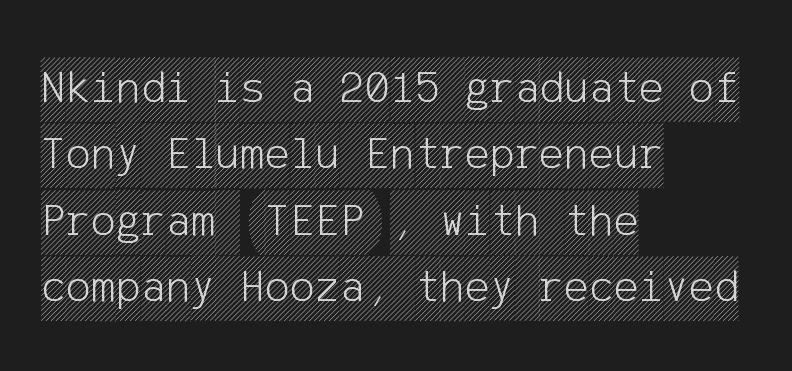
The image shows 47 px condensed type, upright; set left-aligned, normal line spacing (1.41x), normal letter spacing, not underlined; a large x-height.
